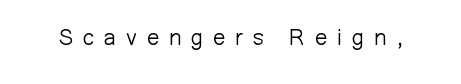
Q: Is the text bold? A: No.
Q: Is the text italic (slanted)? A: No, it is upright.
Q: Is the text underlined? A: No.
Q: Is the spacing between letters normal or unusually wide? A: Unusually wide.
